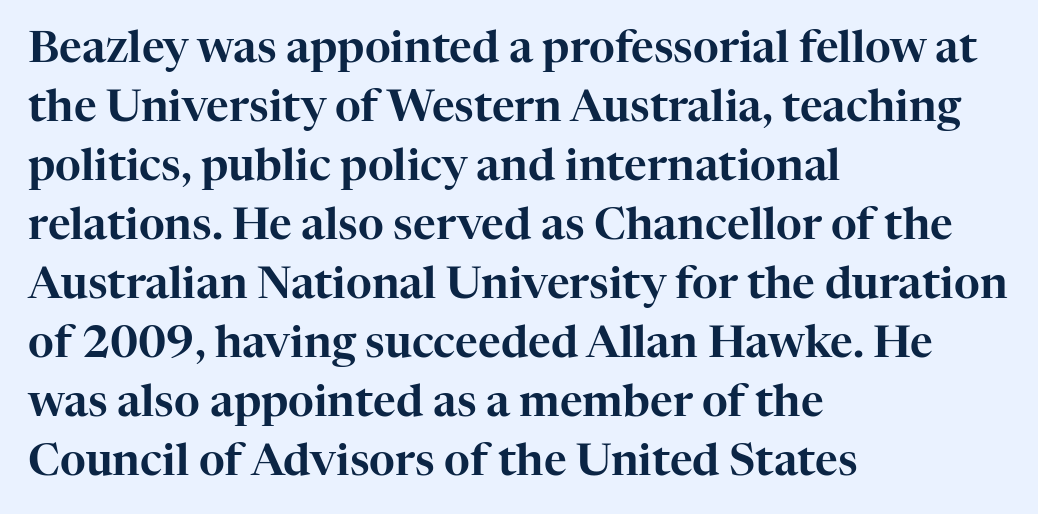
Q: Is the text italic (slanted)? A: No, it is upright.
Q: Is the typeface a serif or a sans-serif typeface? A: Serif.
Q: Is the text underlined? A: No.
Q: How is the paragraph aligned? A: Left-aligned.
Q: Is the spacing between letters normal or unusually wide? A: Normal.
Q: Is the spacing between lines tight, normal or loose? A: Normal.
Q: Width (condensed, normal, or wide)? A: Normal.
Q: Stroke contrast? A: High.
Q: x-height? A: Medium.
Q: Monospaced? A: No.
